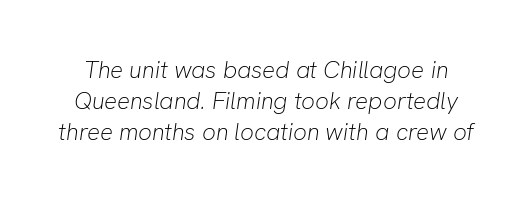
Q: Is the text bold? A: No.
Q: Is the text italic (slanted)? A: Yes, it leans right by about 8 degrees.
Q: Is the text underlined? A: No.
Q: Is the spacing between letters normal or unusually wide? A: Normal.
Q: Is the spacing between lines tight, normal or loose? A: Normal.
